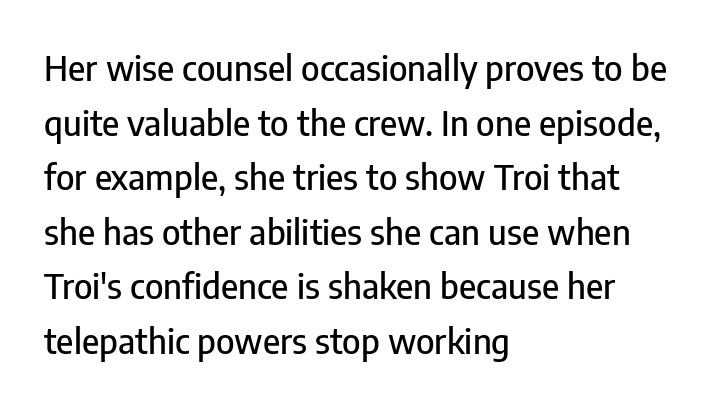
{"serif": "no", "italic": "no", "width": "condensed", "stroke_contrast": "low", "x_height": "medium", "monospaced": "no", "underline": "no", "align": "left", "line_spacing": "normal", "line_spacing_ratio": 1.56, "letter_spacing": "normal", "letter_spacing_em": 0.0, "glyph_px": 35}
